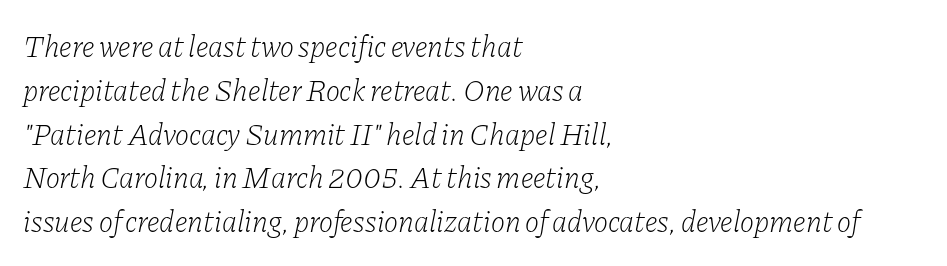
Q: Is the text bold? A: No.
Q: Is the text italic (slanted)? A: Yes, it leans right by about 11 degrees.
Q: Is the typeface a serif or a sans-serif typeface? A: Serif.
Q: Is the text underlined? A: No.
Q: How is the paragraph aligned? A: Left-aligned.
Q: Is the spacing between letters normal or unusually wide? A: Normal.
Q: Is the spacing between lines tight, normal or loose? A: Normal.
Q: Width (condensed, normal, or wide)? A: Normal.
Q: Stroke contrast? A: Low.
Q: x-height? A: Medium.
Q: Monospaced? A: No.
